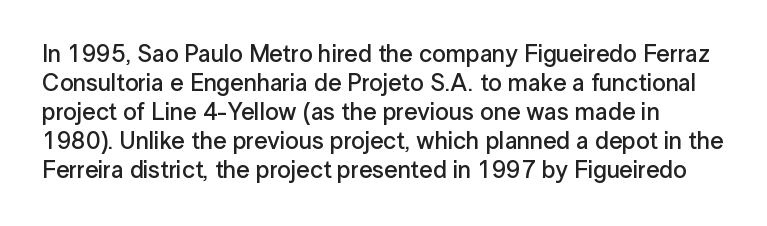
{"italic": "no", "bold": "semi", "underline": "no", "line_spacing_ratio": 1.21, "letter_spacing": "normal", "letter_spacing_em": 0.0, "glyph_px": 24}
